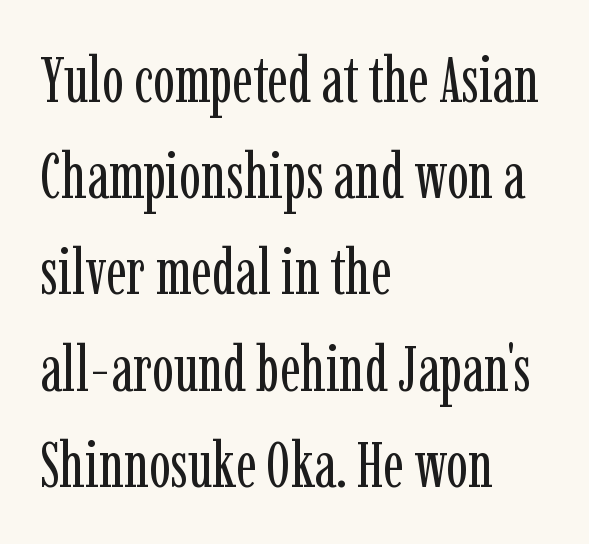
{"serif": "yes", "italic": "no", "bold": "no", "weight": "regular", "width": "condensed", "stroke_contrast": "low", "x_height": "medium", "monospaced": "no", "underline": "no", "align": "left", "line_spacing": "normal", "line_spacing_ratio": 1.48, "letter_spacing": "normal", "letter_spacing_em": 0.0, "glyph_px": 65}
